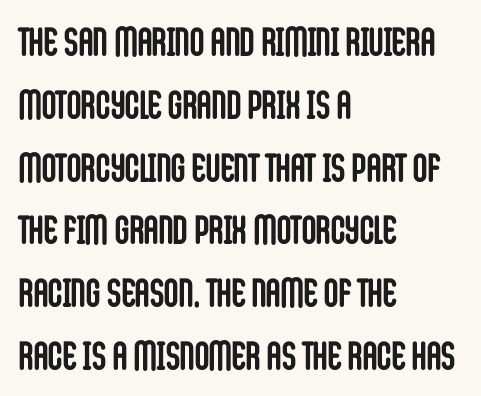
Bare-footed words on every line. The letters advance in unequal steps, a hallmark of proportional type. Plenty of ink on the page — the face is bold. The paragraph has a hard left edge and a soft right edge.
